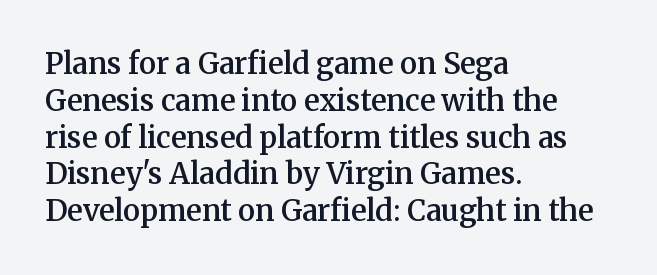
{"serif": "yes", "italic": "no", "bold": "semi", "weight": "semibold", "width": "normal", "stroke_contrast": "medium", "x_height": "medium", "monospaced": "no", "underline": "no", "align": "left", "line_spacing": "normal", "line_spacing_ratio": 1.27, "letter_spacing": "normal", "letter_spacing_em": 0.0, "glyph_px": 29}
